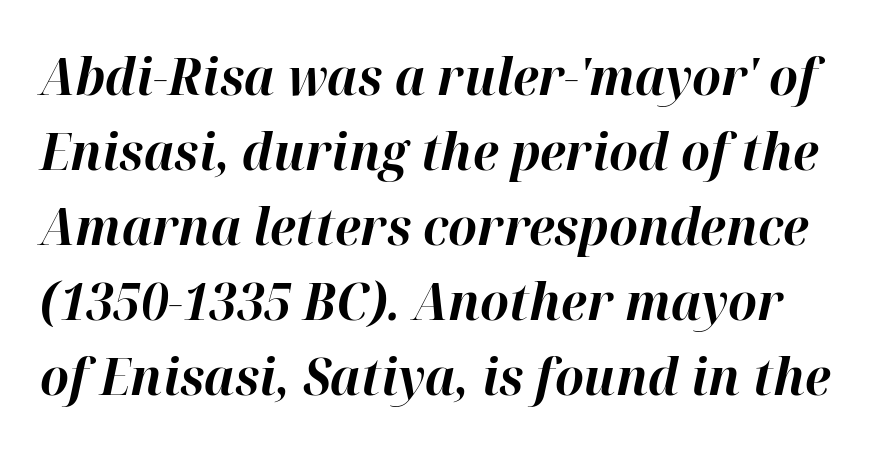
{"italic": "yes", "lean": "right", "slant_degrees": 12, "bold": "yes", "weight": "bold", "width": "normal", "stroke_contrast": "high", "x_height": "medium", "monospaced": "no", "underline": "no", "line_spacing": "normal", "line_spacing_ratio": 1.47, "letter_spacing": "normal", "letter_spacing_em": 0.0, "glyph_px": 51}
